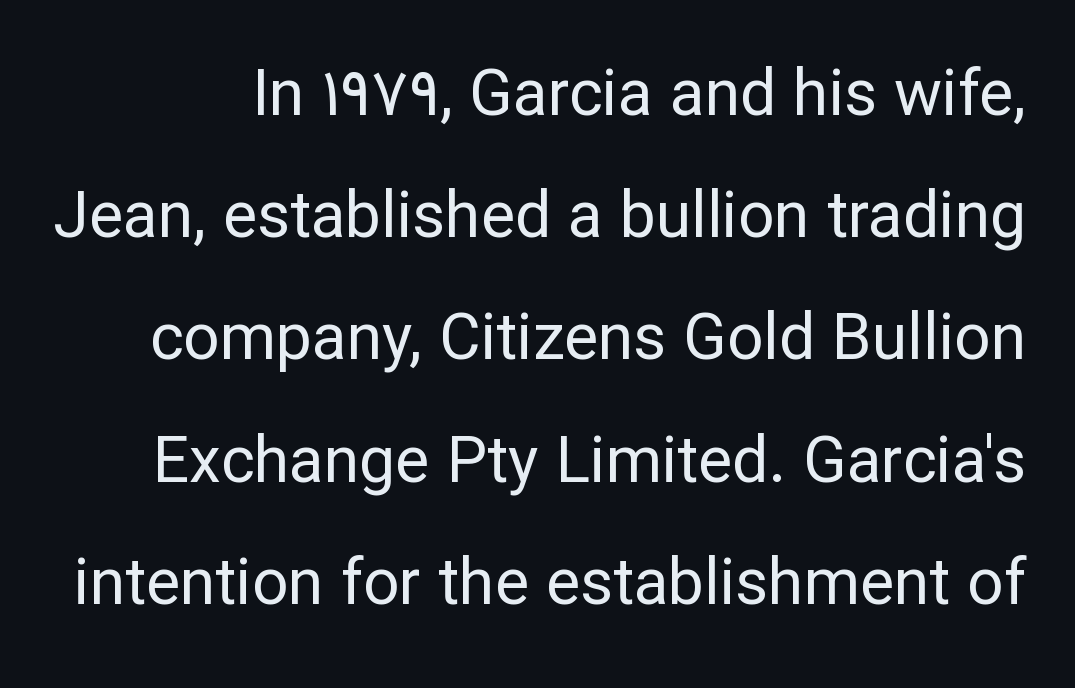
Q: Is the text bold? A: No.
Q: Is the text italic (slanted)? A: No, it is upright.
Q: Is the typeface a serif or a sans-serif typeface? A: Sans-serif.
Q: Is the text underlined? A: No.
Q: Is the spacing between letters normal or unusually wide? A: Normal.
Q: Is the spacing between lines tight, normal or loose? A: Loose.
Q: Width (condensed, normal, or wide)? A: Normal.
Q: Stroke contrast? A: Low.
Q: x-height? A: Medium.
Q: Monospaced? A: No.
